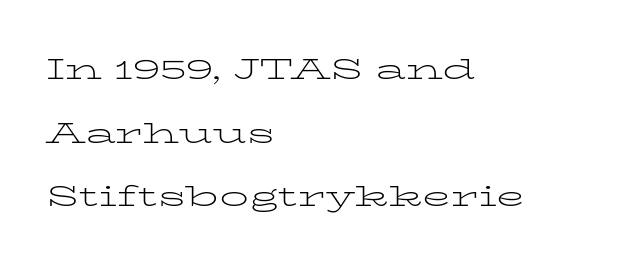
Q: Is the text bold? A: No.
Q: Is the text italic (slanted)? A: No, it is upright.
Q: Is the typeface a serif or a sans-serif typeface? A: Serif.
Q: Is the text underlined? A: No.
Q: How is the paragraph aligned? A: Left-aligned.
Q: Is the spacing between letters normal or unusually wide? A: Normal.
Q: Is the spacing between lines tight, normal or loose? A: Loose.
Q: Width (condensed, normal, or wide)? A: Wide.
Q: Stroke contrast? A: Low.
Q: x-height? A: Medium.
Q: Monospaced? A: No.
